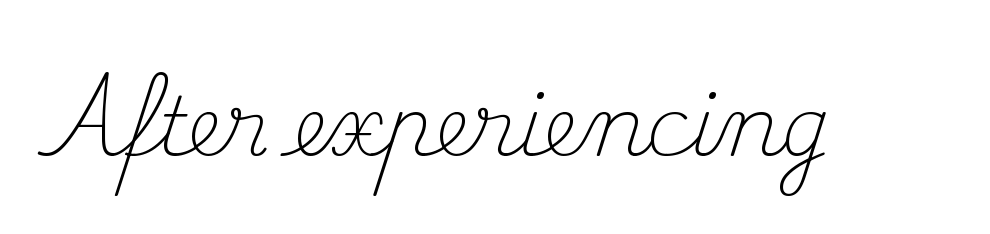
The gap between lines stays unmarked. Heaviness? Minimal to ordinary, like unemphasized prose. How are the letters spaced? Ordinarily, with no added tracking. A typesetter would call this proportional, since set widths differ per character.
